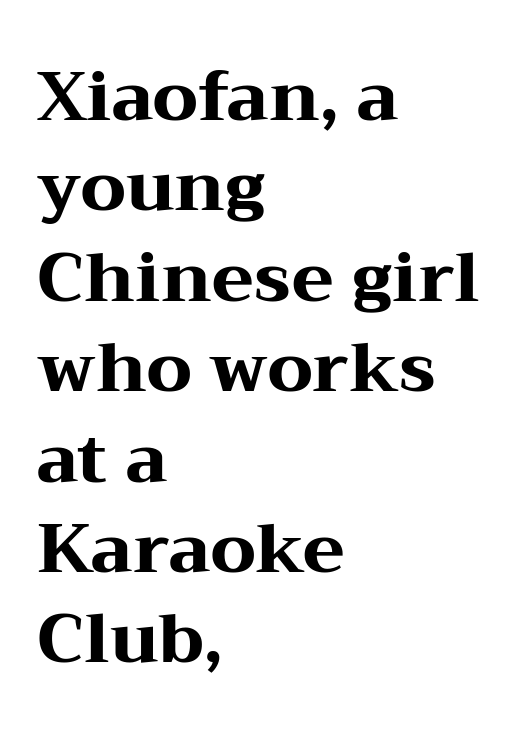
{"serif": "yes", "italic": "no", "bold": "yes", "weight": "heavy", "width": "wide", "stroke_contrast": "medium", "x_height": "medium", "monospaced": "no", "underline": "no", "align": "left", "line_spacing": "normal", "line_spacing_ratio": 1.31, "letter_spacing": "normal", "letter_spacing_em": 0.0, "glyph_px": 69}
